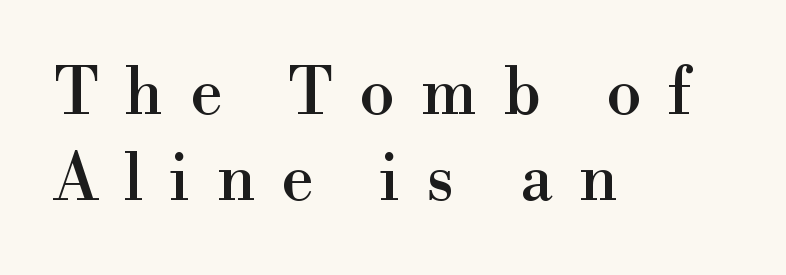
The image shows 64 px serif type, upright; set left-aligned, normal line spacing (1.34x), unusually wide letter spacing (+0.41 em), not underlined; a small x-height.
